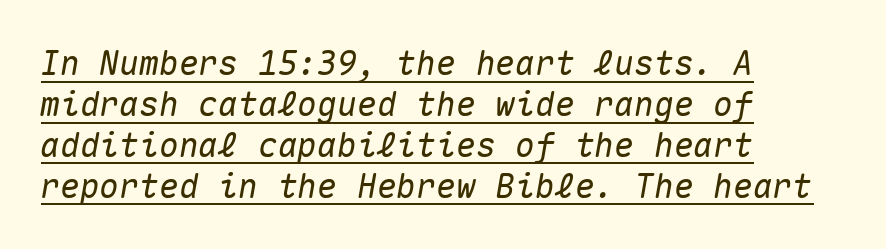
{"italic": "yes", "lean": "right", "slant_degrees": 10, "width": "normal", "stroke_contrast": "medium", "x_height": "medium", "monospaced": "yes", "underline": "yes", "align": "left", "line_spacing_ratio": 1.24, "letter_spacing": "normal", "letter_spacing_em": 0.0, "glyph_px": 33}
